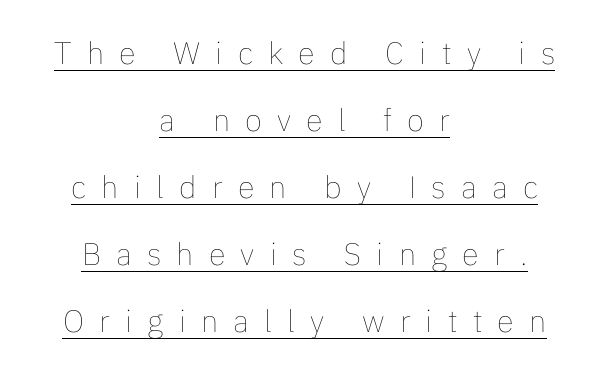
The image shows 31 px thin type, upright; set centered, loose line spacing (2.16x), unusually wide letter spacing (+0.49 em), underlined; low stroke contrast and a medium x-height.
